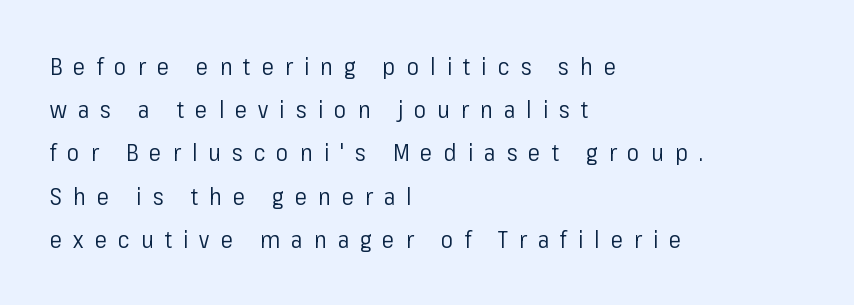
Q: Is the text bold? A: No.
Q: Is the text italic (slanted)? A: No, it is upright.
Q: Is the text underlined? A: No.
Q: How is the paragraph aligned? A: Left-aligned.
Q: Is the spacing between letters normal or unusually wide? A: Unusually wide.
